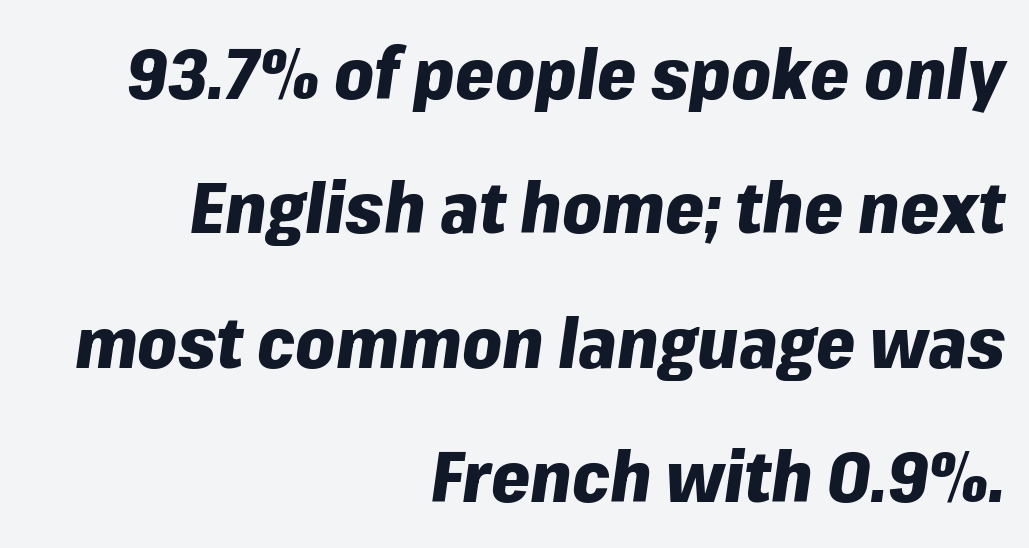
The gap between lines stays unmarked. A great deal of white space separates one row of letters from the next. Letter spacing: default. Horizontally, the lines are justified to the trailing edge only.
